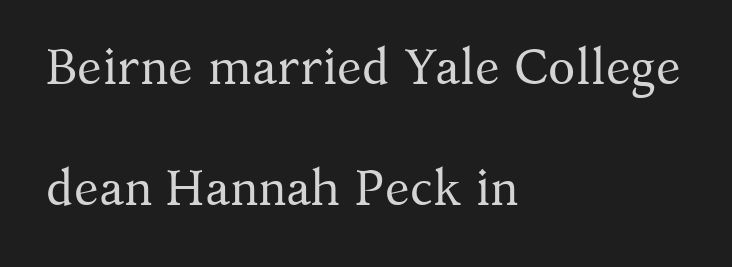
Q: Is the text bold? A: No.
Q: Is the text italic (slanted)? A: No, it is upright.
Q: Is the typeface a serif or a sans-serif typeface? A: Serif.
Q: Is the text underlined? A: No.
Q: How is the paragraph aligned? A: Left-aligned.
Q: Is the spacing between letters normal or unusually wide? A: Normal.
Q: Is the spacing between lines tight, normal or loose? A: Loose.
Q: Width (condensed, normal, or wide)? A: Normal.
Q: Stroke contrast? A: Medium.
Q: x-height? A: Medium.
Q: Monospaced? A: No.
